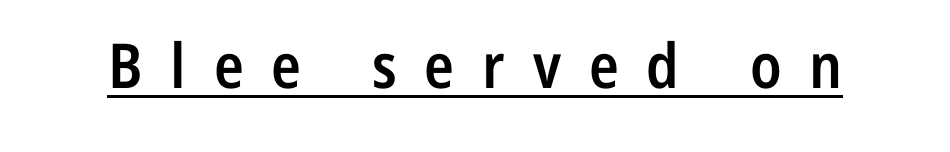
{"serif": "no", "italic": "no", "bold": "semi", "weight": "semibold", "width": "condensed", "stroke_contrast": "low", "x_height": "medium", "monospaced": "no", "underline": "yes", "letter_spacing": "wide", "letter_spacing_em": 0.45, "glyph_px": 62}
